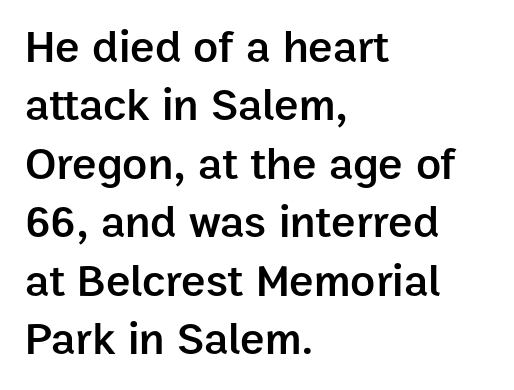
{"serif": "no", "italic": "no", "bold": "semi", "weight": "semibold", "width": "normal", "stroke_contrast": "low", "x_height": "medium", "monospaced": "no", "underline": "no", "align": "left", "line_spacing": "normal", "line_spacing_ratio": 1.27, "letter_spacing": "normal", "letter_spacing_em": 0.0, "glyph_px": 46}
